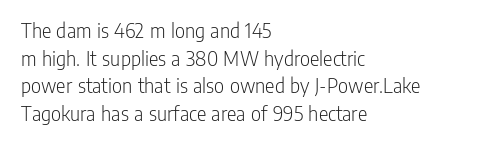
The typeface has the unassuming heft of standard copy or less. Vertical strokes here are truly vertical. A clean baseline with only descenders dipping below it. Default kerning and tracking; the words read as compact shapes.
